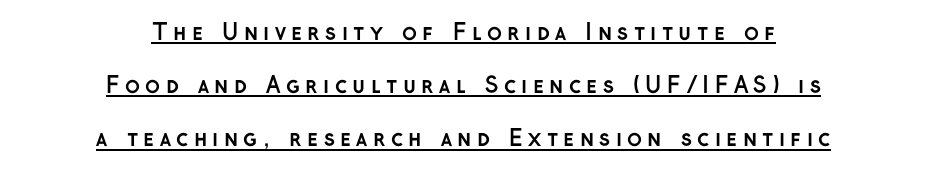
{"italic": "no", "bold": "yes", "underline": "yes", "align": "center", "line_spacing": "loose", "line_spacing_ratio": 2.42, "letter_spacing": "wide", "letter_spacing_em": 0.24, "glyph_px": 22}
